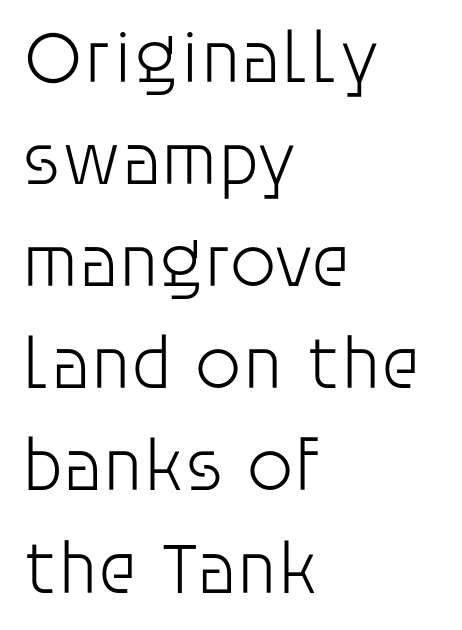
The image shows 74 px light sans-serif type, upright; set left-aligned, normal line spacing (1.38x), normal letter spacing, not underlined; low stroke contrast and a large x-height.
